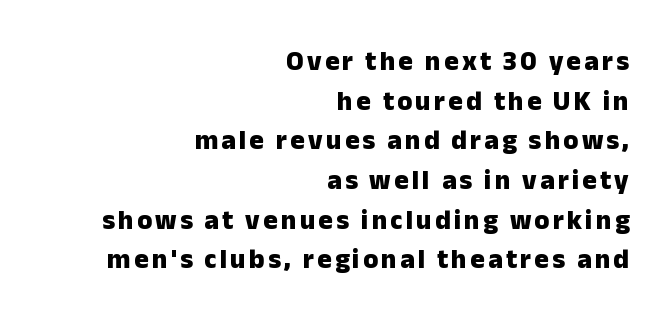
The image shows 27 px bold type, upright; set right-aligned, normal line spacing (1.47x), not underlined.
